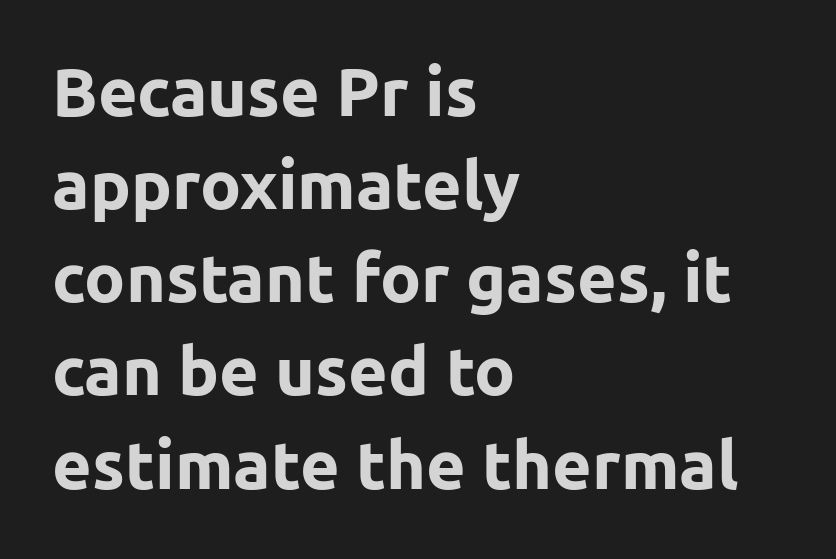
{"serif": "no", "italic": "no", "bold": "yes", "weight": "bold", "width": "normal", "stroke_contrast": "low", "x_height": "medium", "monospaced": "no", "underline": "no", "align": "left", "line_spacing": "normal", "line_spacing_ratio": 1.37, "letter_spacing": "normal", "letter_spacing_em": 0.0, "glyph_px": 68}
